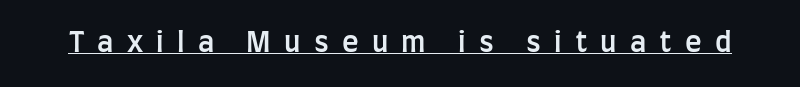
{"serif": "no", "italic": "no", "bold": "semi", "weight": "semibold", "width": "condensed", "stroke_contrast": "low", "x_height": "large", "monospaced": "no", "underline": "yes", "letter_spacing": "wide", "letter_spacing_em": 0.47, "glyph_px": 28}
